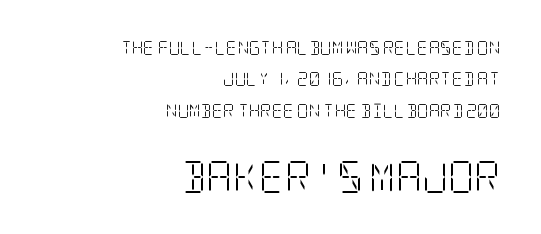
Q: Is the text bold? A: No.
Q: Is the text italic (slanted)? A: No, it is upright.
Q: Is the typeface a serif or a sans-serif typeface? A: Serif.
Q: Is the text underlined? A: No.
Q: How is the paragraph aligned? A: Right-aligned.
Q: Is the spacing between letters normal or unusually wide? A: Normal.
Q: Is the spacing between lines tight, normal or loose? A: Loose.
Q: Which block of text is set in a larger size, the first (top) or the second (bottom)? A: The second (bottom) one.
Q: Width (condensed, normal, or wide)? A: Condensed.
Q: Stroke contrast? A: Low.
Q: x-height? A: Large.
